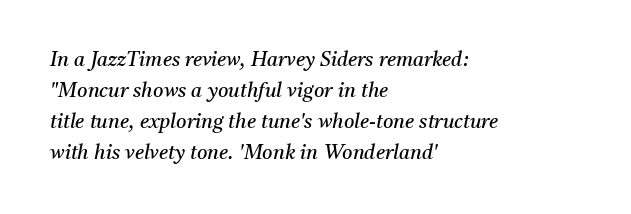
The image shows 20 px text type, italic (leaning right); set left-aligned, normal line spacing (1.55x), normal letter spacing, not underlined.
